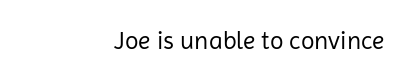
The image shows 25 px text type, upright; set normal letter spacing, not underlined.
